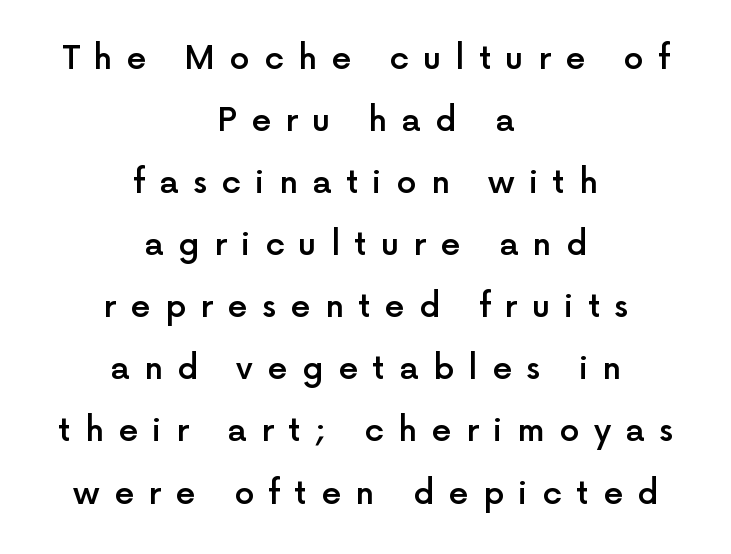
Q: Is the text bold? A: Semi-bold.
Q: Is the text italic (slanted)? A: No, it is upright.
Q: Is the typeface a serif or a sans-serif typeface? A: Sans-serif.
Q: Is the text underlined? A: No.
Q: How is the paragraph aligned? A: Centered.
Q: Is the spacing between letters normal or unusually wide? A: Unusually wide.
Q: Is the spacing between lines tight, normal or loose? A: Loose.
Q: Width (condensed, normal, or wide)? A: Normal.
Q: x-height? A: Medium.
Q: Monospaced? A: No.
